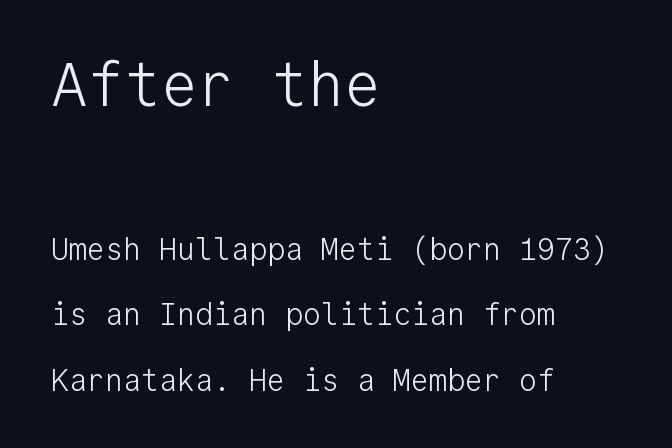
The area under the type is left untouched. Caption: upper text group enlarged, lower text group reduced. A typesetter would label this face a sans. The line-height multiplier appears high, well above default.
